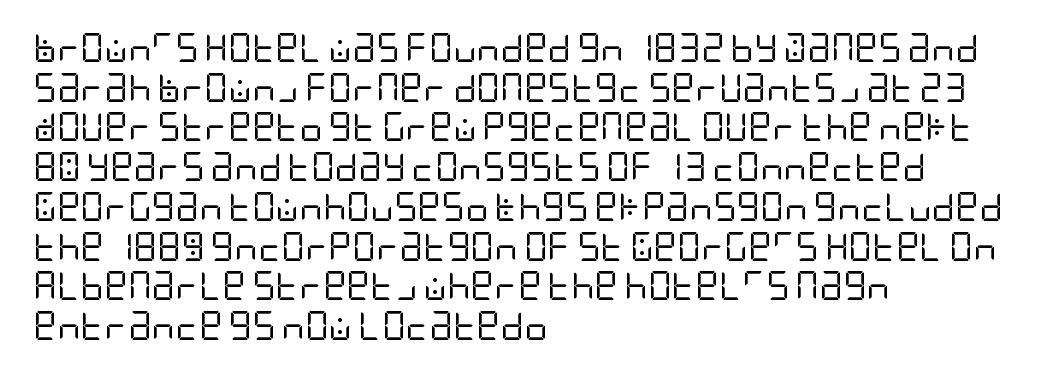
{"serif": "no", "italic": "no", "bold": "no", "weight": "regular", "width": "condensed", "stroke_contrast": "low", "x_height": "large", "underline": "no", "align": "left", "line_spacing": "normal", "line_spacing_ratio": 1.37, "letter_spacing": "normal", "letter_spacing_em": 0.0, "glyph_px": 29}
